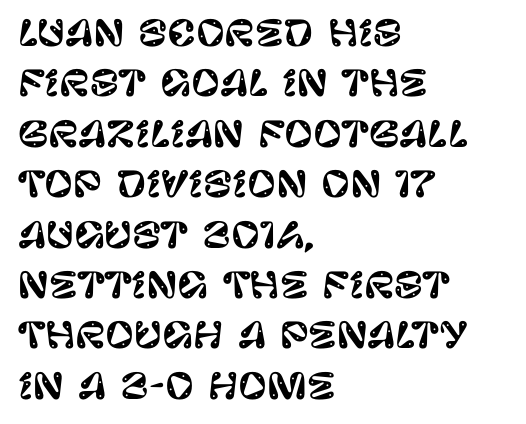
The image shows 35 px sans-serif type; set left-aligned, normal line spacing (1.44x), normal letter spacing, not underlined; low stroke contrast and a large x-height.
